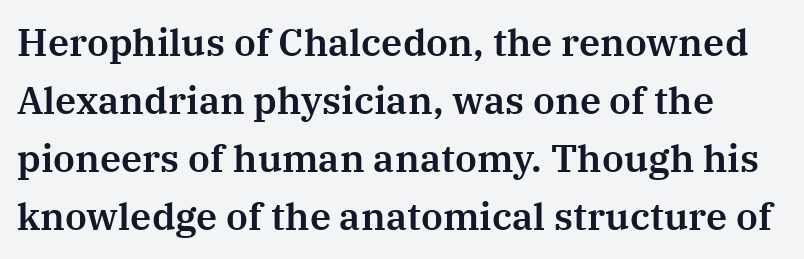
Q: Is the text italic (slanted)? A: No, it is upright.
Q: Is the typeface a serif or a sans-serif typeface? A: Serif.
Q: Is the text underlined? A: No.
Q: Is the spacing between letters normal or unusually wide? A: Normal.
Q: Is the spacing between lines tight, normal or loose? A: Normal.
Q: Width (condensed, normal, or wide)? A: Normal.
Q: Stroke contrast? A: Medium.
Q: x-height? A: Medium.
Q: Monospaced? A: No.
